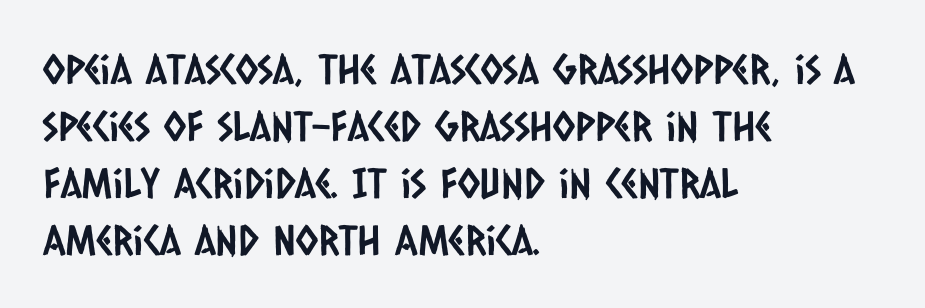
{"serif": "no", "width": "condensed", "stroke_contrast": "low", "x_height": "large", "monospaced": "no", "underline": "no", "align": "left", "line_spacing": "normal", "line_spacing_ratio": 1.39, "letter_spacing": "normal", "letter_spacing_em": 0.0, "glyph_px": 41}
